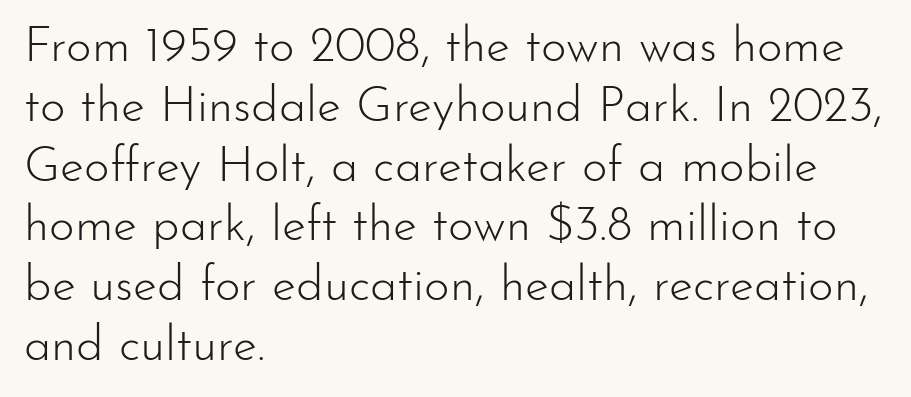
The image shows 49 px light sans-serif type, upright; set left-aligned, line spacing 1.22x, normal letter spacing, not underlined; low stroke contrast and a small x-height.
